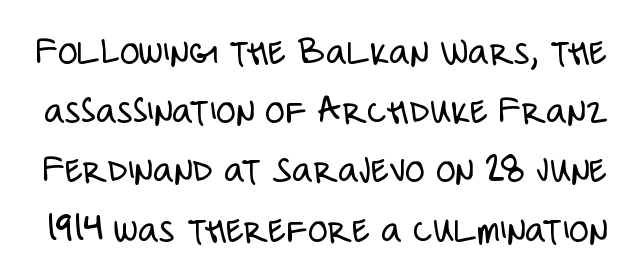
Posture: upright roman. Descenders are the only things crossing below the line. The tracking reads as untouched default to a designer's eye. Note: no serifs on the glyphs. If you measured baseline to baseline, you'd find a middling distance. The passage shown is not bold in any degree.
